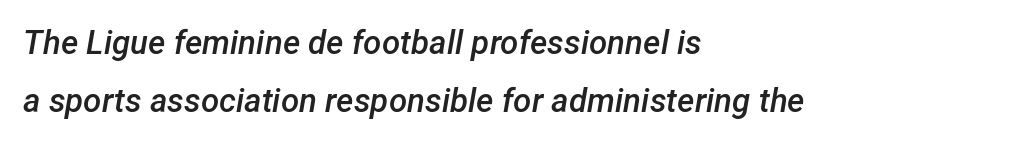
Q: Is the text bold? A: Semi-bold.
Q: Is the text italic (slanted)? A: Yes, it leans right by about 12 degrees.
Q: Is the text underlined? A: No.
Q: How is the paragraph aligned? A: Left-aligned.
Q: Is the spacing between letters normal or unusually wide? A: Normal.
Q: Width (condensed, normal, or wide)? A: Normal.
Q: Stroke contrast? A: Low.
Q: x-height? A: Medium.
Q: Monospaced? A: No.
